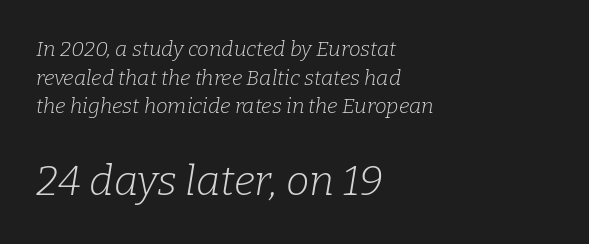
The image shows 42 px light serif type, italic (leaning right); set left-aligned, normal line spacing (1.36x), normal letter spacing, not underlined; the second (bottom) block is 2.0x larger; low stroke contrast and a medium x-height.
